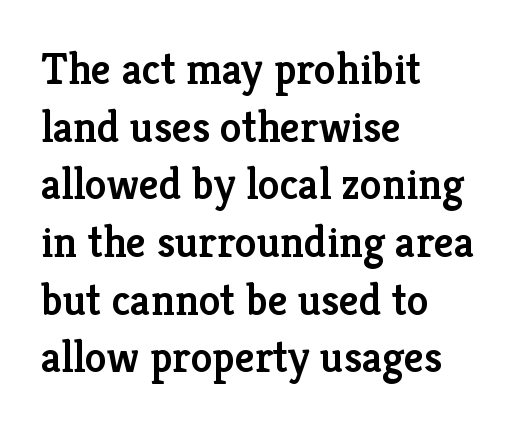
{"serif": "yes", "italic": "no", "bold": "semi", "weight": "semibold", "width": "normal", "stroke_contrast": "low", "x_height": "medium", "monospaced": "no", "underline": "no", "align": "left", "line_spacing": "normal", "line_spacing_ratio": 1.31, "letter_spacing": "normal", "letter_spacing_em": 0.0, "glyph_px": 44}
